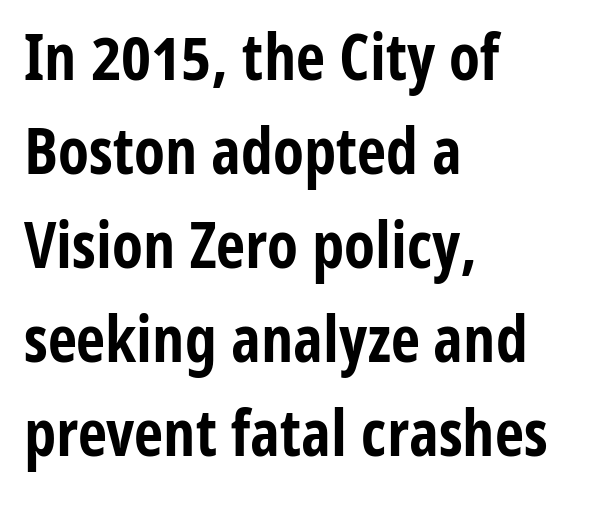
{"serif": "no", "italic": "no", "bold": "yes", "weight": "bold", "width": "condensed", "stroke_contrast": "low", "x_height": "medium", "monospaced": "no", "underline": "no", "align": "left", "line_spacing": "normal", "line_spacing_ratio": 1.47, "letter_spacing": "normal", "letter_spacing_em": 0.0, "glyph_px": 64}
